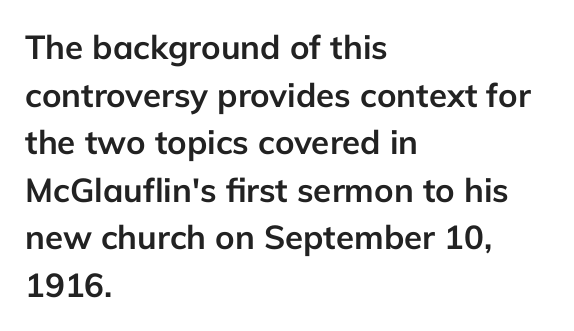
Q: Is the text bold? A: Yes.
Q: Is the text italic (slanted)? A: No, it is upright.
Q: Is the typeface a serif or a sans-serif typeface? A: Sans-serif.
Q: Is the text underlined? A: No.
Q: How is the paragraph aligned? A: Left-aligned.
Q: Is the spacing between letters normal or unusually wide? A: Normal.
Q: Is the spacing between lines tight, normal or loose? A: Normal.
Q: Width (condensed, normal, or wide)? A: Normal.
Q: Stroke contrast? A: Low.
Q: x-height? A: Medium.
Q: Monospaced? A: No.
